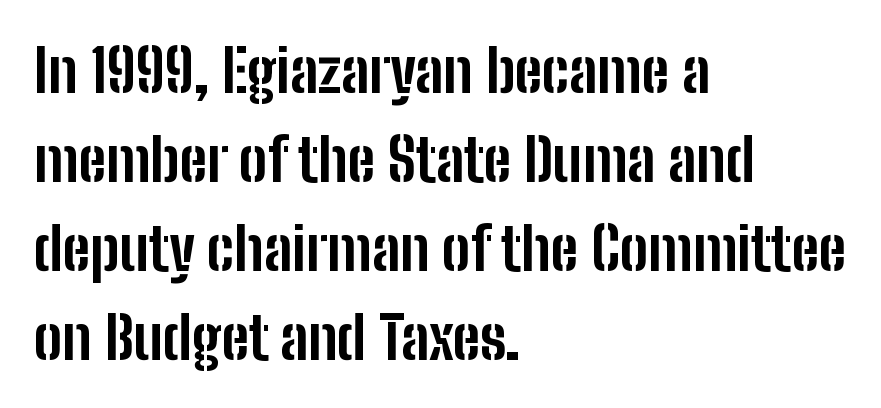
Do the characters align in a grid? No, the font is proportional. Pretty heavy lettering here — definitely bold. Between one letter and the next there's only the usual sliver of space. No italicization has been applied; the sample stays upright. This is sans-serif lettering, the kind often seen on screens and signage.
